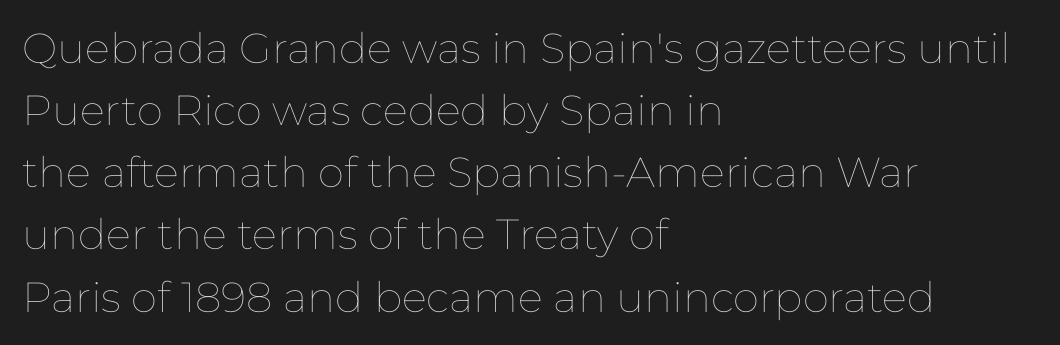
Quick note: underline off. No letter is thick-stroked: the sample isn't bold. A normal amount of white space separates one row of letters from the next. Posture: straight, roman, zero tilt. Is the block centered? No — it sits flush against the left margin. The passage shown is typed in a proportional face where columns would drift.
